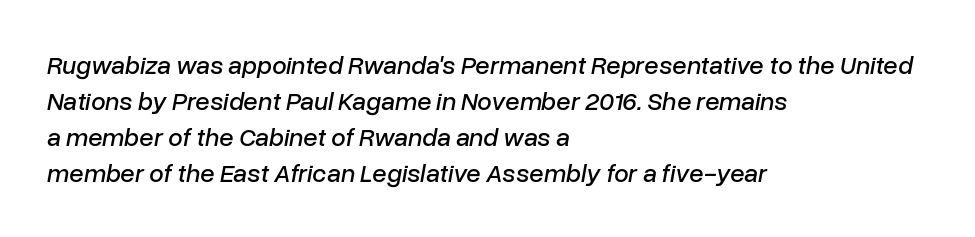
Q: Is the text italic (slanted)? A: Yes, it leans right by about 10 degrees.
Q: Is the text underlined? A: No.
Q: How is the paragraph aligned? A: Left-aligned.
Q: Is the spacing between letters normal or unusually wide? A: Normal.
Q: Is the spacing between lines tight, normal or loose? A: Normal.
